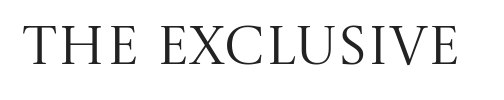
{"serif": "yes", "italic": "no", "bold": "no", "weight": "regular", "width": "normal", "stroke_contrast": "medium", "x_height": "large", "monospaced": "no", "underline": "no", "letter_spacing": "normal", "letter_spacing_em": 0.0, "glyph_px": 55}
